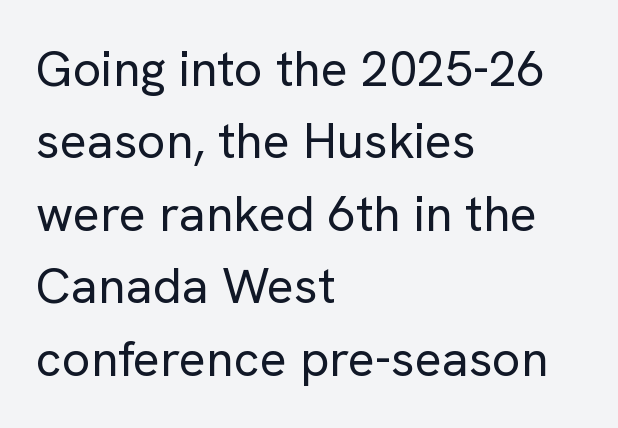
{"serif": "no", "italic": "no", "bold": "no", "weight": "regular", "width": "normal", "stroke_contrast": "low", "x_height": "medium", "monospaced": "no", "underline": "no", "align": "left", "line_spacing": "normal", "line_spacing_ratio": 1.45, "letter_spacing": "normal", "letter_spacing_em": 0.0, "glyph_px": 50}
